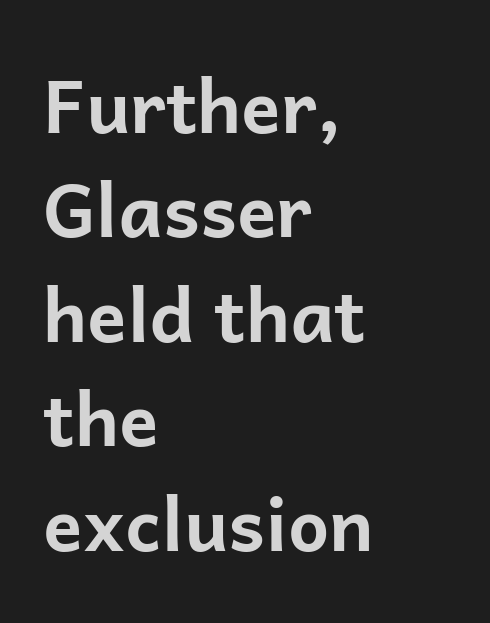
Q: Is the text bold? A: Yes.
Q: Is the text italic (slanted)? A: No, it is upright.
Q: Is the typeface a serif or a sans-serif typeface? A: Sans-serif.
Q: Is the text underlined? A: No.
Q: How is the paragraph aligned? A: Left-aligned.
Q: Is the spacing between letters normal or unusually wide? A: Normal.
Q: Is the spacing between lines tight, normal or loose? A: Normal.
Q: Width (condensed, normal, or wide)? A: Normal.
Q: Stroke contrast? A: Low.
Q: x-height? A: Medium.
Q: Monospaced? A: No.
